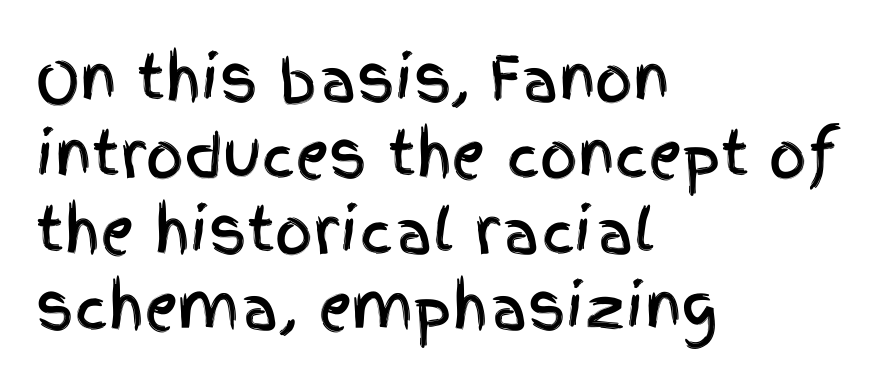
The image shows 59 px condensed sans-serif type, upright; set left-aligned, normal line spacing (1.29x), normal letter spacing, not underlined; a large x-height.
